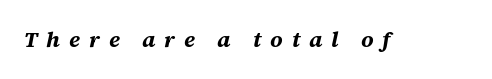
Typesetter's note: full bold, strokes at maximum text heaviness. Observe the lean: these are italic letterforms. Unmarked baselines from the first word to the last. Words appear elongated and porous because spacing is wide.
